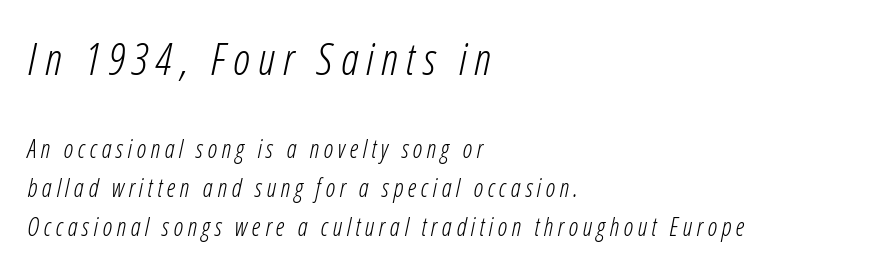
The image shows 44 px light, condensed type, italic (leaning right); set left-aligned, normal line spacing (1.56x), not underlined; the first (top) block is 1.76x larger; low stroke contrast and a medium x-height.
